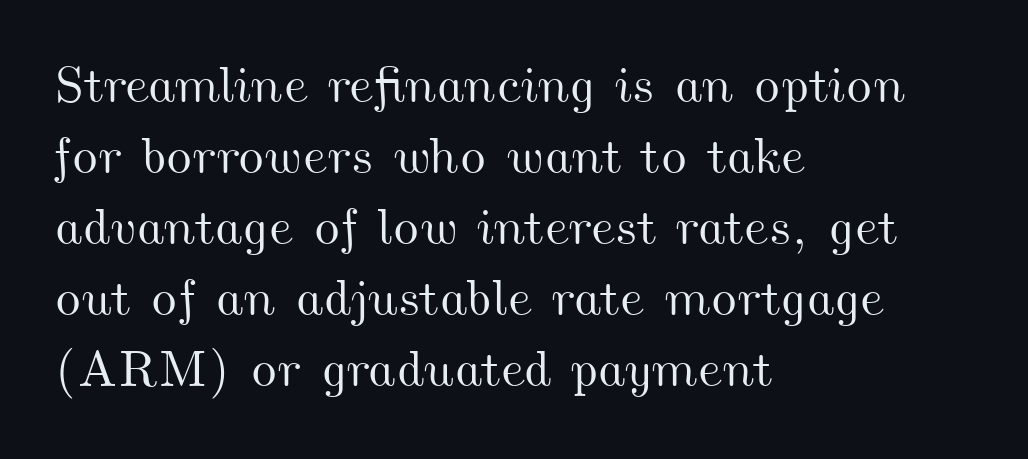
{"width": "wide", "stroke_contrast": "medium", "x_height": "small", "monospaced": "no", "underline": "no", "align": "left", "line_spacing": "normal", "line_spacing_ratio": 1.39, "letter_spacing": "normal", "letter_spacing_em": 0.0, "glyph_px": 51}
